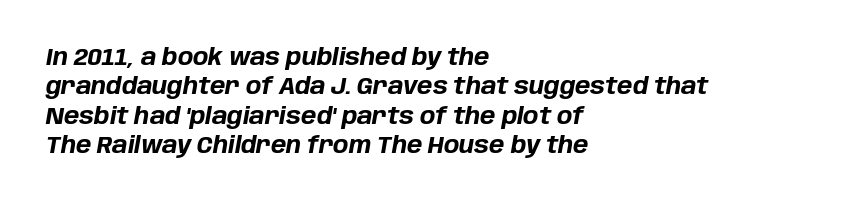
Typeset ragged right — the left edge is the straight one. Vertical spacing — default. Words appear dense and cohesive because spacing is normal. Honestly, there is no underline to notice here at all. This is heavy type, rendered in bold. The text carries the slant typical of an italic or oblique font.
